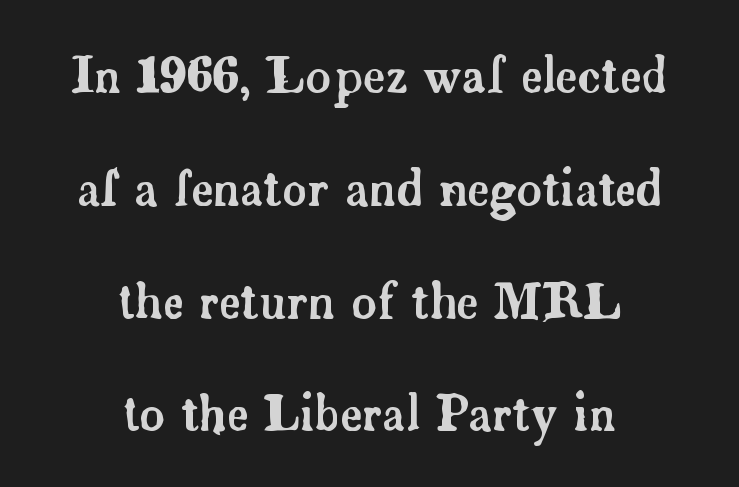
Q: Is the text italic (slanted)? A: No, it is upright.
Q: Is the typeface a serif or a sans-serif typeface? A: Serif.
Q: Is the text underlined? A: No.
Q: How is the paragraph aligned? A: Centered.
Q: Is the spacing between letters normal or unusually wide? A: Normal.
Q: Is the spacing between lines tight, normal or loose? A: Loose.
Q: Width (condensed, normal, or wide)? A: Normal.
Q: Stroke contrast? A: Low.
Q: x-height? A: Small.
Q: Monospaced? A: No.
